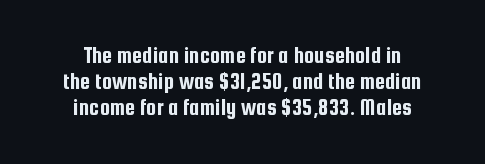
Q: Is the text italic (slanted)? A: No, it is upright.
Q: Is the text underlined? A: No.
Q: How is the paragraph aligned? A: Centered.
Q: Is the spacing between letters normal or unusually wide? A: Normal.
Q: Is the spacing between lines tight, normal or loose? A: Tight.
